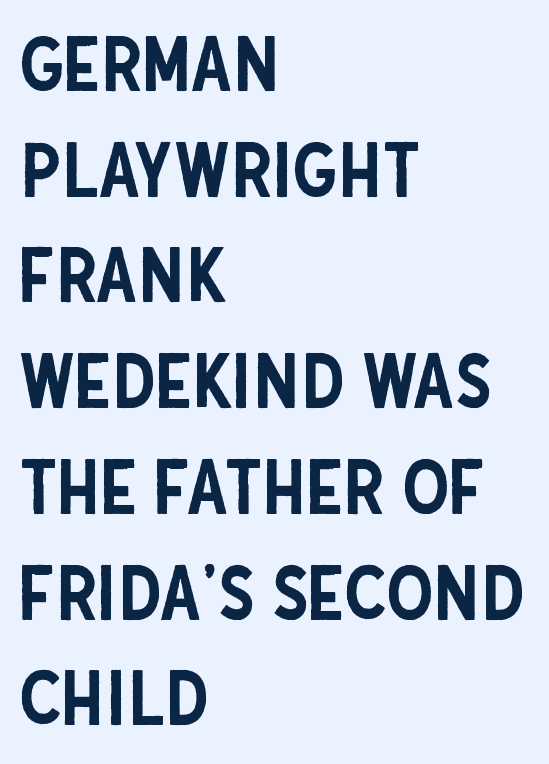
I'd call this a sans setting — the letters go barefoot. Note the varied advance widths — an 'i' is clearly narrower than an 'm'. Quick note: interline space is typical. Teacher's note: observe the even left margin — that is flush-left alignment. This is the regular roman posture of the typeface. The area under the type is left untouched.
